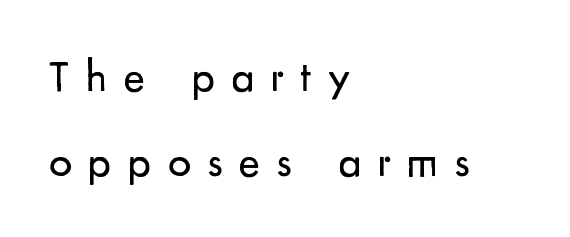
{"serif": "no", "italic": "no", "bold": "no", "weight": "regular", "width": "normal", "stroke_contrast": "low", "x_height": "small", "monospaced": "no", "underline": "no", "align": "left", "line_spacing_ratio": 1.84, "letter_spacing": "wide", "letter_spacing_em": 0.35, "glyph_px": 46}
